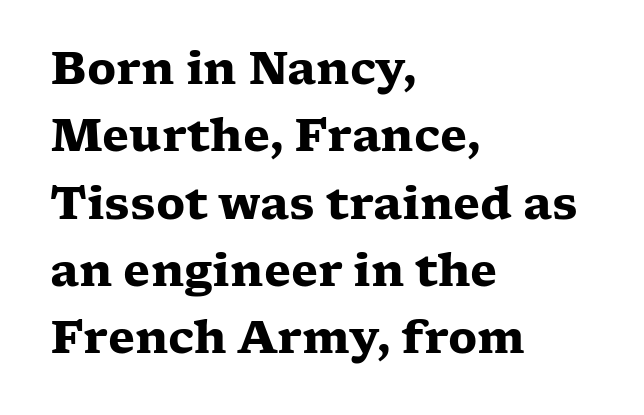
{"serif": "yes", "italic": "no", "bold": "yes", "weight": "heavy", "width": "wide", "stroke_contrast": "low", "x_height": "medium", "monospaced": "no", "underline": "no", "align": "left", "line_spacing": "normal", "line_spacing_ratio": 1.53, "letter_spacing": "normal", "letter_spacing_em": 0.0, "glyph_px": 44}
